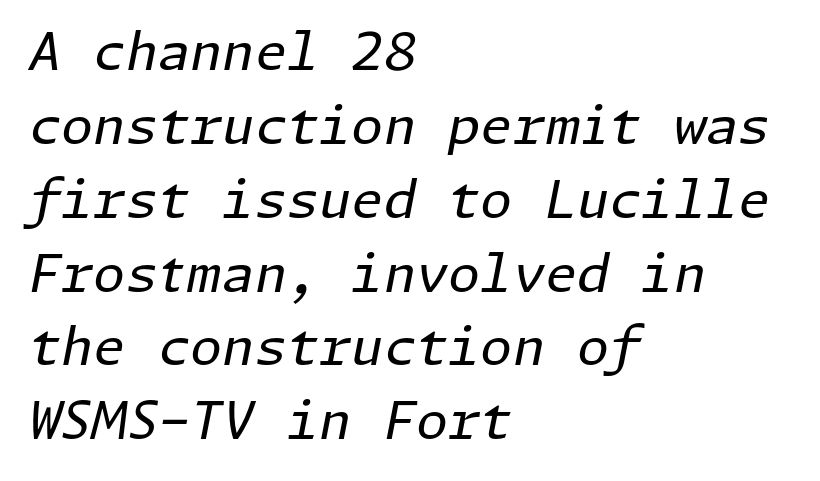
The image shows 52 px regular-weight type, italic (leaning right); set left-aligned, normal line spacing (1.42x), normal letter spacing, not underlined; low stroke contrast and a medium x-height.
